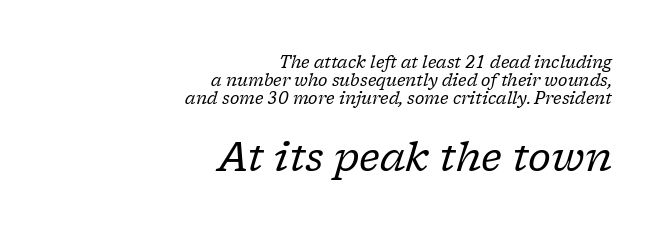
Q: Is the text bold? A: No.
Q: Is the text italic (slanted)? A: Yes, it leans right by about 17 degrees.
Q: Is the typeface a serif or a sans-serif typeface? A: Serif.
Q: Is the text underlined? A: No.
Q: How is the paragraph aligned? A: Right-aligned.
Q: Is the spacing between letters normal or unusually wide? A: Normal.
Q: Is the spacing between lines tight, normal or loose? A: Tight.
Q: Which block of text is set in a larger size, the first (top) or the second (bottom)? A: The second (bottom) one.
Q: Width (condensed, normal, or wide)? A: Normal.
Q: Stroke contrast? A: Low.
Q: x-height? A: Medium.
Q: Monospaced? A: No.
